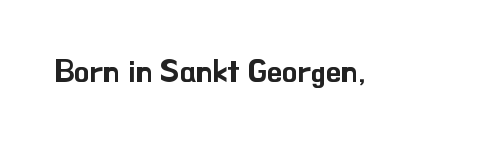
{"serif": "no", "italic": "no", "width": "normal", "stroke_contrast": "low", "x_height": "small", "monospaced": "no", "underline": "no", "letter_spacing": "normal", "letter_spacing_em": 0.0, "glyph_px": 31}
